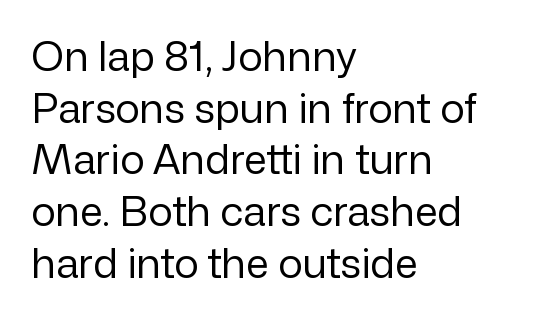
{"serif": "no", "italic": "no", "bold": "no", "weight": "regular", "width": "normal", "stroke_contrast": "low", "x_height": "medium", "monospaced": "no", "underline": "no", "align": "left", "line_spacing": "normal", "line_spacing_ratio": 1.26, "letter_spacing": "normal", "letter_spacing_em": 0.0, "glyph_px": 41}
